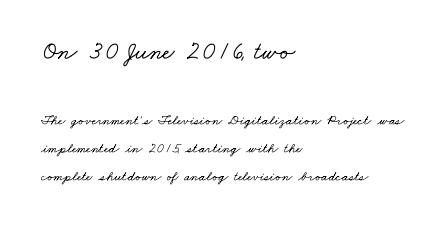
{"underline": "no", "align": "left", "line_spacing": "loose", "line_spacing_ratio": 2.01, "letter_spacing": "normal", "letter_spacing_em": 0.0, "larger_block": "first", "size_ratio": 1.86, "glyph_px": 26}
